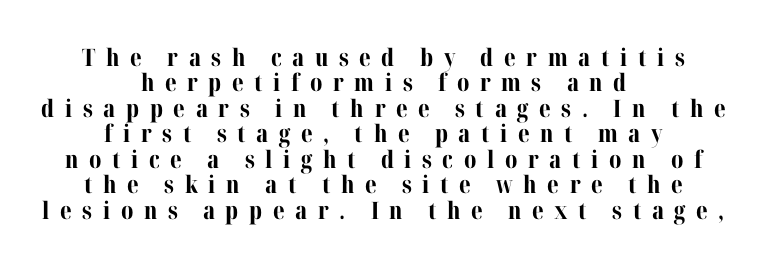
{"italic": "no", "bold": "yes", "underline": "no", "align": "center", "line_spacing": "tight", "line_spacing_ratio": 1.06, "letter_spacing": "wide", "letter_spacing_em": 0.44, "glyph_px": 24}
